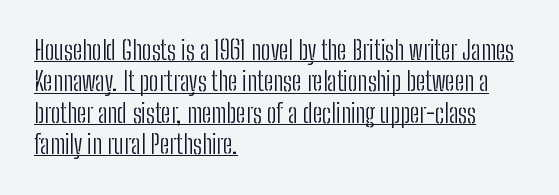
The image shows 26 px text type, upright; set left-aligned, line spacing 1.21x, normal letter spacing, underlined.
